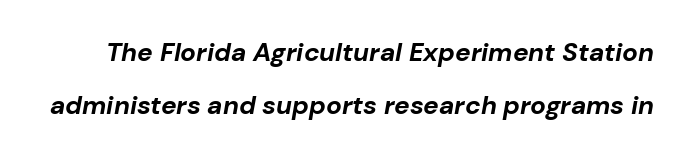
{"italic": "yes", "lean": "right", "slant_degrees": 10, "bold": "yes", "underline": "no", "line_spacing": "loose", "line_spacing_ratio": 2.03, "letter_spacing": "normal", "letter_spacing_em": 0.0, "glyph_px": 26}
